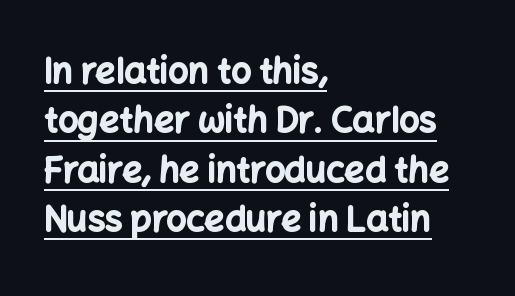
Spacing between characters is what you'd get straight out of the box. Thick stems and heavy bowls — unmistakably bold. The rendering anchors every line to the left-hand side. The designer went with a sans here, leaving each stem footless. The letters stand straight up with perfectly vertical stems.
